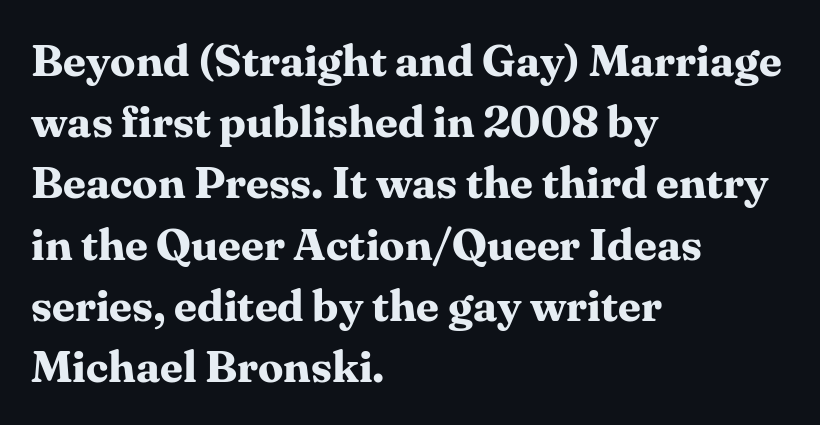
In terms of letterspacing, this is plain default setting. Typographic density is high because the face is bold. Is the block centered? No — it sits flush against the left margin. If you measured baseline to baseline, you'd find a middling distance. Each row of text sits above clean, open space. Check where the strokes stop: tiny serifs finish them off.
